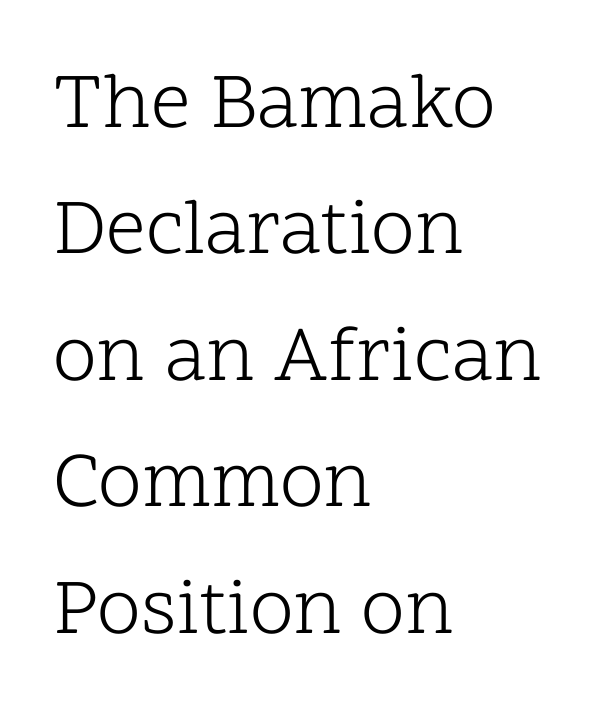
These lines are set flush left with a ragged right edge. A typesetter would call this proportional, since set widths differ per character. Summary of vertical rhythm: regular, with standard interline spacing. The lettering stays uniformly vertical, giving the passage a roman look.
